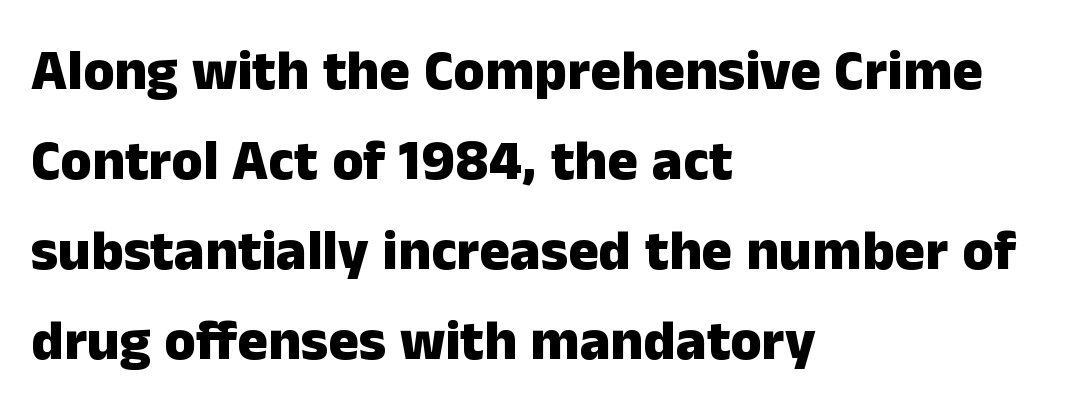
Q: Is the text bold? A: Yes.
Q: Is the text italic (slanted)? A: No, it is upright.
Q: Is the typeface a serif or a sans-serif typeface? A: Sans-serif.
Q: Is the text underlined? A: No.
Q: How is the paragraph aligned? A: Left-aligned.
Q: Is the spacing between letters normal or unusually wide? A: Normal.
Q: Is the spacing between lines tight, normal or loose? A: Normal.
Q: Width (condensed, normal, or wide)? A: Normal.
Q: Stroke contrast? A: Low.
Q: x-height? A: Medium.
Q: Monospaced? A: No.
